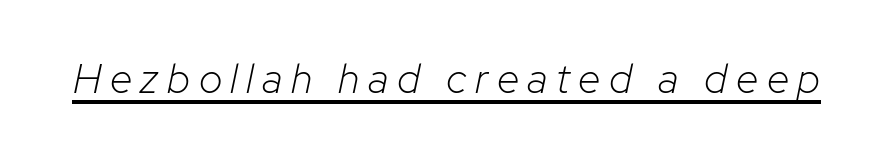
Q: Is the text bold? A: No.
Q: Is the text italic (slanted)? A: Yes, it leans right by about 12 degrees.
Q: Is the text underlined? A: Yes.
Q: Is the spacing between letters normal or unusually wide? A: Unusually wide.
Q: Width (condensed, normal, or wide)? A: Normal.
Q: Stroke contrast? A: Low.
Q: x-height? A: Medium.
Q: Monospaced? A: No.
